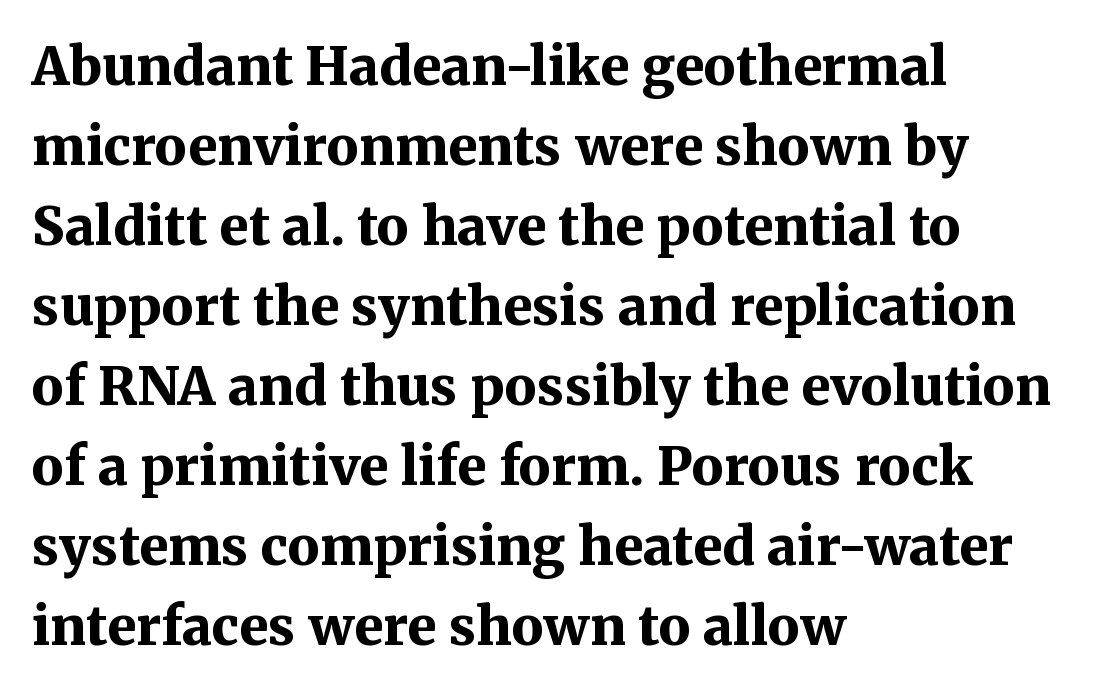
{"serif": "yes", "italic": "no", "bold": "yes", "weight": "bold", "width": "normal", "stroke_contrast": "medium", "x_height": "medium", "monospaced": "no", "underline": "no", "align": "left", "line_spacing": "normal", "line_spacing_ratio": 1.51, "letter_spacing": "normal", "letter_spacing_em": 0.0, "glyph_px": 53}
